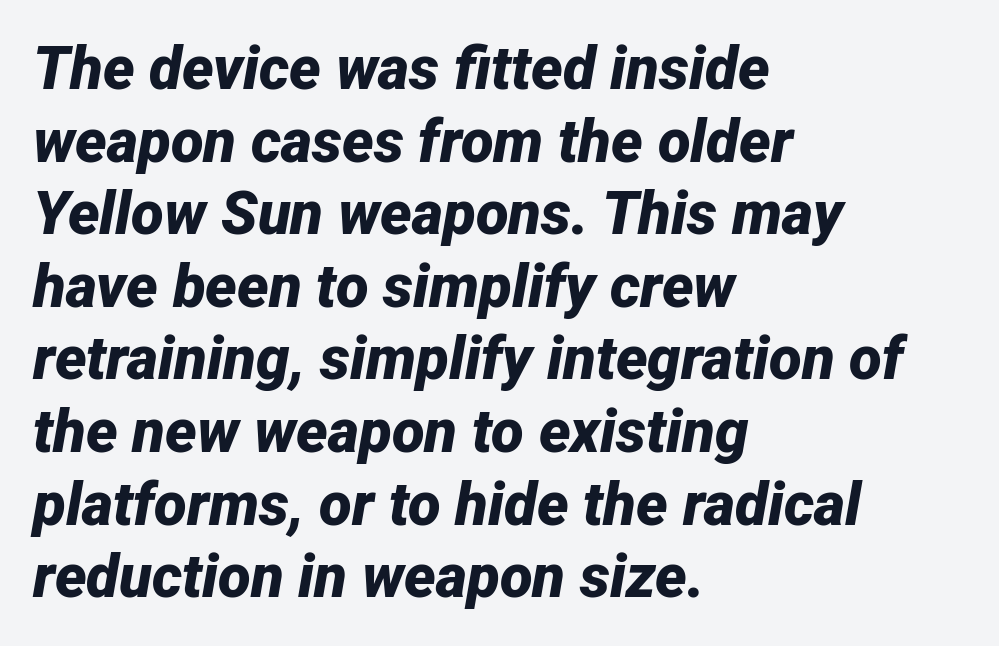
Q: Is the text bold? A: Yes.
Q: Is the text italic (slanted)? A: Yes, it leans right by about 12 degrees.
Q: Is the text underlined? A: No.
Q: How is the paragraph aligned? A: Left-aligned.
Q: Is the spacing between letters normal or unusually wide? A: Normal.
Q: Width (condensed, normal, or wide)? A: Normal.
Q: Stroke contrast? A: Low.
Q: x-height? A: Medium.
Q: Monospaced? A: No.
